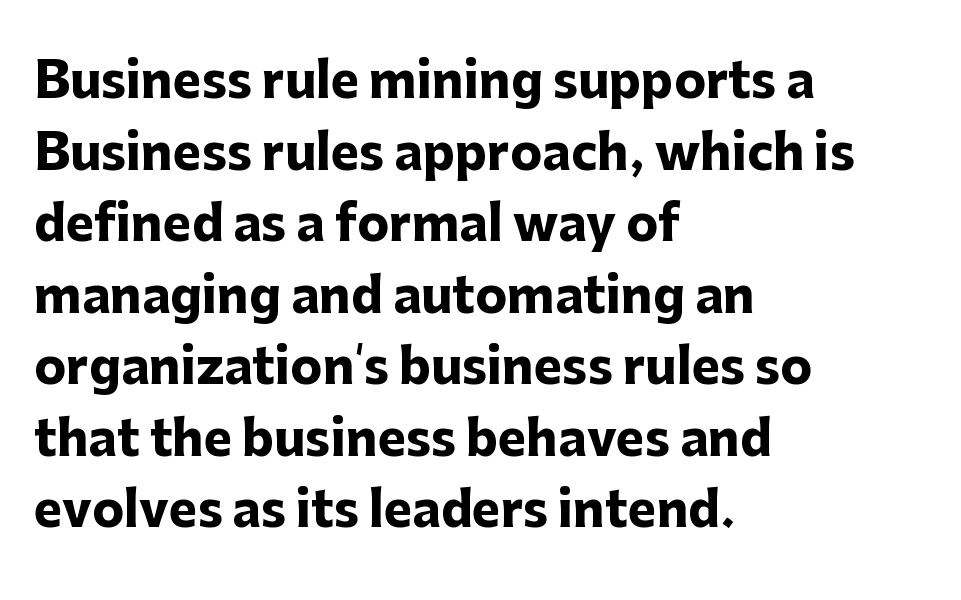
The image shows 48 px heavy sans-serif type, upright; set left-aligned, normal line spacing (1.49x), normal letter spacing, not underlined; low stroke contrast and a medium x-height.
